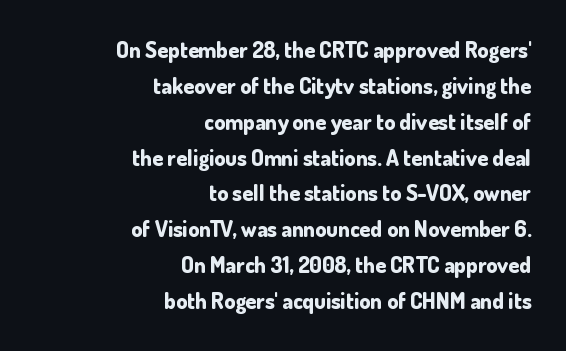
The image shows 22 px bold type, upright; set right-aligned, normal line spacing (1.63x), normal letter spacing, not underlined.
